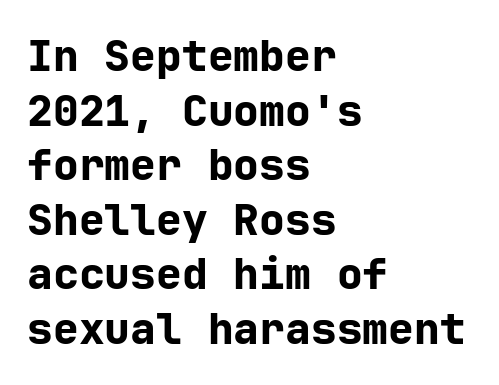
The image shows 43 px bold sans-serif type, upright; set left-aligned, normal line spacing (1.27x), normal letter spacing, not underlined; low stroke contrast and a medium x-height.
